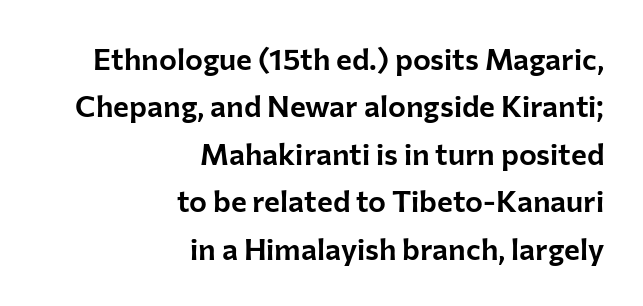
The image shows 30 px sans-serif type, upright; set right-aligned, normal line spacing (1.58x), normal letter spacing, not underlined; low stroke contrast and a medium x-height.
